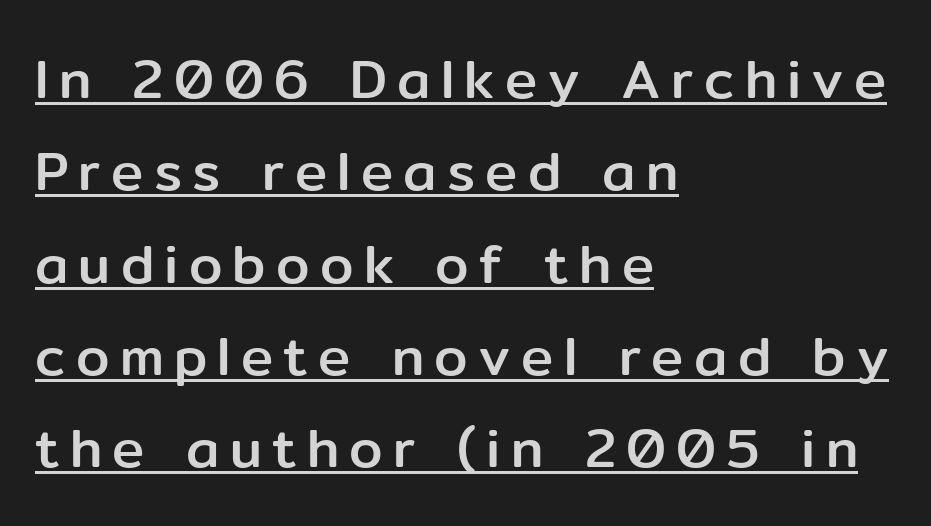
Q: Is the text italic (slanted)? A: No, it is upright.
Q: Is the typeface a serif or a sans-serif typeface? A: Sans-serif.
Q: Is the text underlined? A: Yes.
Q: How is the paragraph aligned? A: Left-aligned.
Q: Width (condensed, normal, or wide)? A: Normal.
Q: Stroke contrast? A: Low.
Q: x-height? A: Medium.
Q: Monospaced? A: No.
